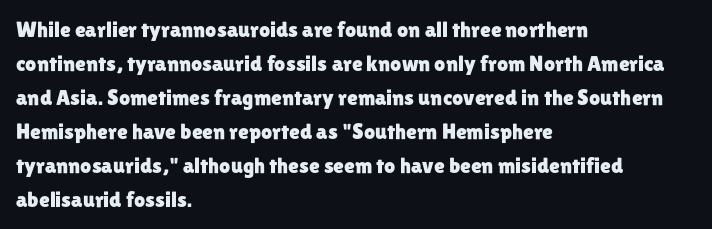
Q: Is the text italic (slanted)? A: No, it is upright.
Q: Is the text underlined? A: No.
Q: How is the paragraph aligned? A: Left-aligned.
Q: Is the spacing between letters normal or unusually wide? A: Normal.
Q: Is the spacing between lines tight, normal or loose? A: Normal.
